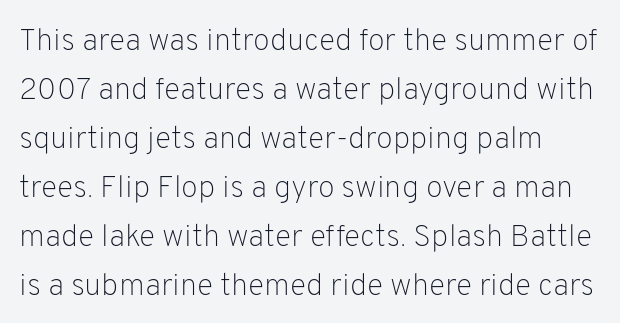
{"serif": "no", "italic": "no", "bold": "no", "weight": "light", "width": "normal", "stroke_contrast": "low", "x_height": "medium", "monospaced": "no", "underline": "no", "line_spacing": "normal", "line_spacing_ratio": 1.58, "letter_spacing": "normal", "letter_spacing_em": 0.0, "glyph_px": 31}
